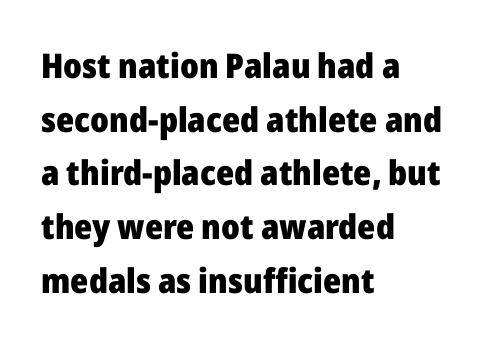
Q: Is the text bold? A: Yes.
Q: Is the text italic (slanted)? A: No, it is upright.
Q: Is the typeface a serif or a sans-serif typeface? A: Sans-serif.
Q: Is the text underlined? A: No.
Q: How is the paragraph aligned? A: Left-aligned.
Q: Is the spacing between letters normal or unusually wide? A: Normal.
Q: Is the spacing between lines tight, normal or loose? A: Normal.
Q: Width (condensed, normal, or wide)? A: Normal.
Q: Stroke contrast? A: Low.
Q: x-height? A: Medium.
Q: Monospaced? A: No.
